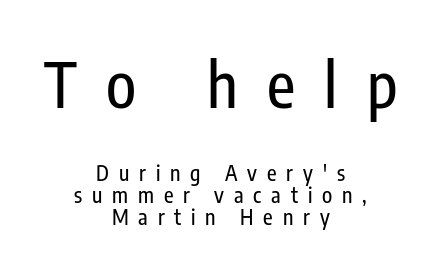
Words float on clear page, feet unadorned. Quick note: not italic, upright. Note: larger setting up top, smaller setting below. Successive baselines arrive quickly, one right under another. Type style note: lacks serifs.
